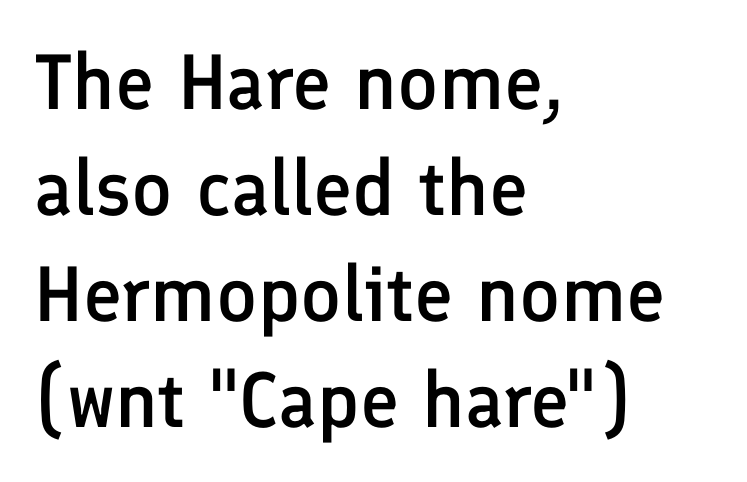
{"serif": "no", "italic": "no", "bold": "semi", "weight": "semibold", "width": "normal", "stroke_contrast": "low", "x_height": "medium", "monospaced": "no", "underline": "no", "align": "left", "line_spacing": "normal", "line_spacing_ratio": 1.36, "letter_spacing": "normal", "letter_spacing_em": 0.0, "glyph_px": 78}
